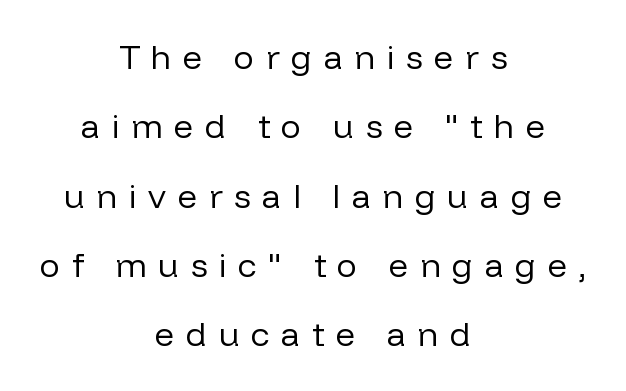
Q: Is the text bold? A: No.
Q: Is the text italic (slanted)? A: No, it is upright.
Q: Is the typeface a serif or a sans-serif typeface? A: Sans-serif.
Q: Is the text underlined? A: No.
Q: How is the paragraph aligned? A: Centered.
Q: Is the spacing between letters normal or unusually wide? A: Unusually wide.
Q: Is the spacing between lines tight, normal or loose? A: Loose.
Q: Width (condensed, normal, or wide)? A: Normal.
Q: Stroke contrast? A: Low.
Q: x-height? A: Medium.
Q: Monospaced? A: No.
